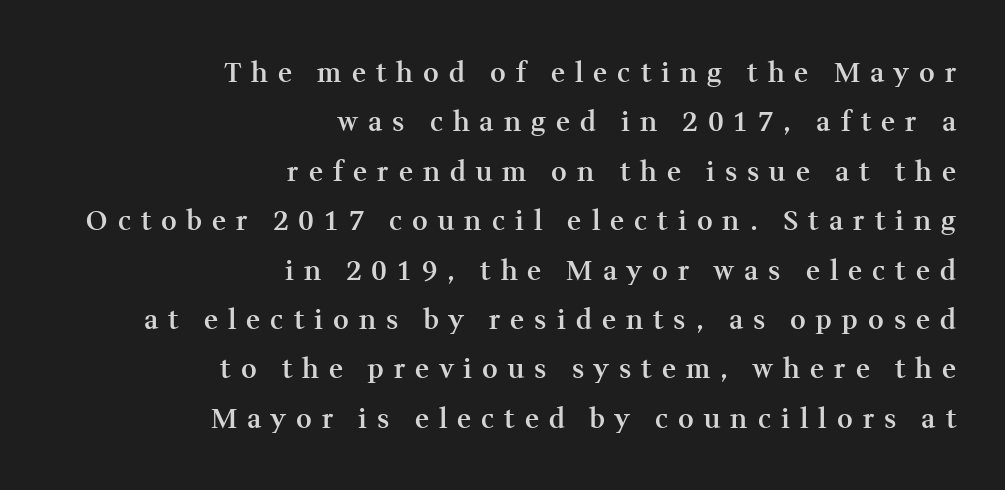
Q: Is the text bold? A: Semi-bold.
Q: Is the text italic (slanted)? A: No, it is upright.
Q: Is the text underlined? A: No.
Q: How is the paragraph aligned? A: Right-aligned.
Q: Is the spacing between letters normal or unusually wide? A: Unusually wide.
